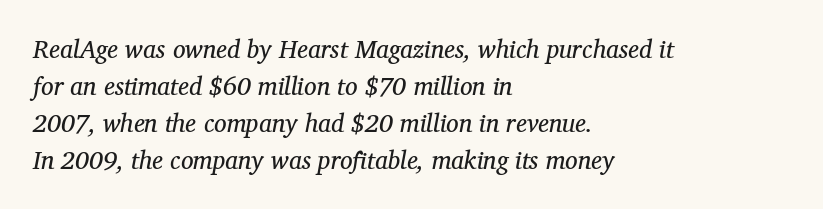
The image shows 25 px text type, italic (leaning right); set left-aligned, normal line spacing (1.48x), normal letter spacing, not underlined.
